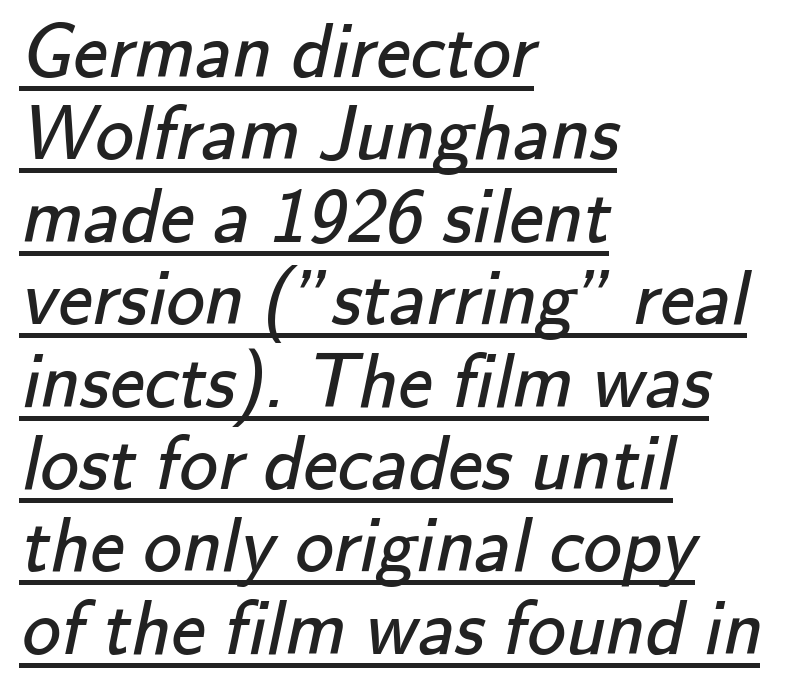
{"serif": "no", "bold": "no", "weight": "regular", "width": "normal", "stroke_contrast": "low", "x_height": "small", "monospaced": "no", "underline": "yes", "align": "left", "line_spacing": "tight", "line_spacing_ratio": 1.07, "letter_spacing": "normal", "letter_spacing_em": 0.0, "glyph_px": 77}
